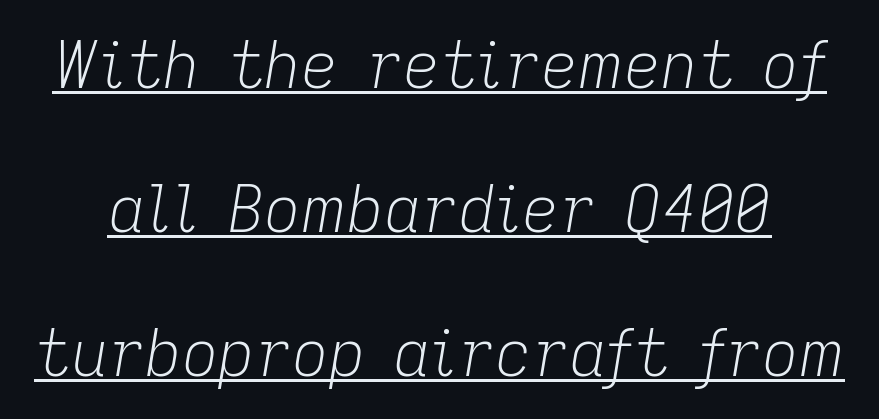
Q: Is the text bold? A: No.
Q: Is the text italic (slanted)? A: Yes, it leans right by about 9 degrees.
Q: Is the text underlined? A: Yes.
Q: Is the spacing between letters normal or unusually wide? A: Normal.
Q: Is the spacing between lines tight, normal or loose? A: Loose.
Q: Width (condensed, normal, or wide)? A: Normal.
Q: Stroke contrast? A: Low.
Q: x-height? A: Medium.
Q: Monospaced? A: No.
